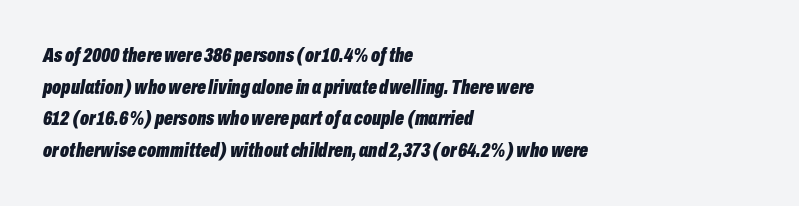
The image shows 21 px bold type, italic (leaning right); set left-aligned, normal line spacing (1.51x), normal letter spacing, not underlined.
